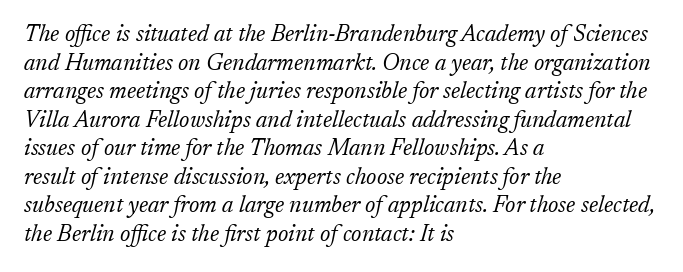
{"italic": "yes", "lean": "right", "slant_degrees": 17, "bold": "no", "underline": "no", "align": "left", "line_spacing_ratio": 1.24, "letter_spacing": "normal", "letter_spacing_em": 0.0, "glyph_px": 23}
